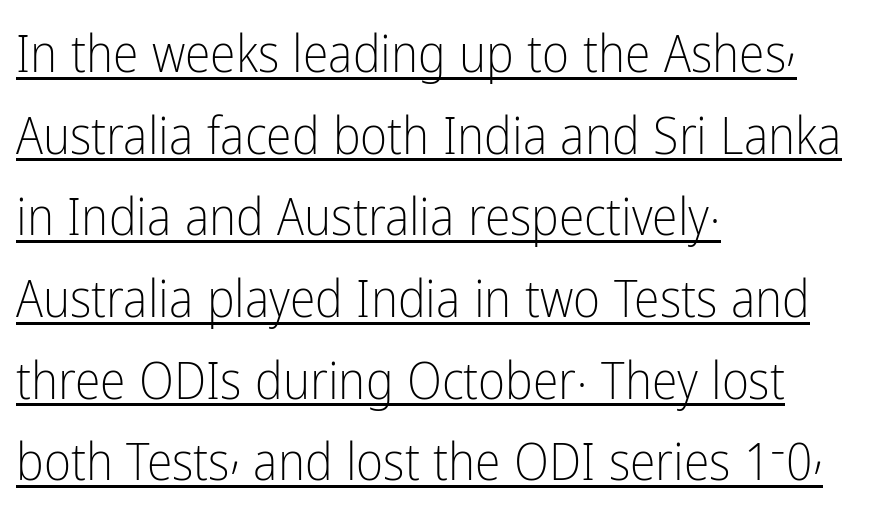
Q: Is the text bold? A: No.
Q: Is the text italic (slanted)? A: No, it is upright.
Q: Is the typeface a serif or a sans-serif typeface? A: Sans-serif.
Q: Is the text underlined? A: Yes.
Q: How is the paragraph aligned? A: Left-aligned.
Q: Is the spacing between letters normal or unusually wide? A: Normal.
Q: Is the spacing between lines tight, normal or loose? A: Normal.
Q: Width (condensed, normal, or wide)? A: Condensed.
Q: Stroke contrast? A: Low.
Q: x-height? A: Medium.
Q: Monospaced? A: No.
